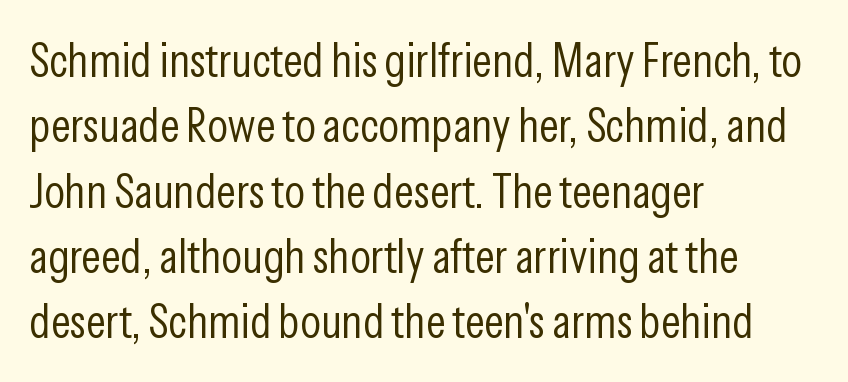
No italicization has been applied; the sample stays upright. The face used here is a sans, in the tradition of grotesques and geometrics. Stems here are at most as thick as an everyday book face. Regular leading. The foot of each line stays bare and open.
